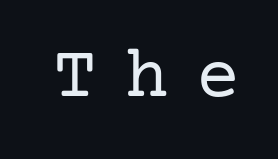
The image shows 73 px regular-weight serif type, upright; set unusually wide letter spacing (+0.38 em), not underlined; low stroke contrast and a medium x-height.
